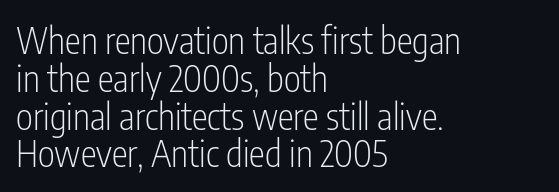
{"serif": "no", "italic": "no", "bold": "no", "weight": "light", "width": "condensed", "stroke_contrast": "low", "x_height": "medium", "monospaced": "no", "underline": "no", "align": "left", "line_spacing": "tight", "line_spacing_ratio": 1.05, "letter_spacing": "normal", "letter_spacing_em": 0.0, "glyph_px": 36}
